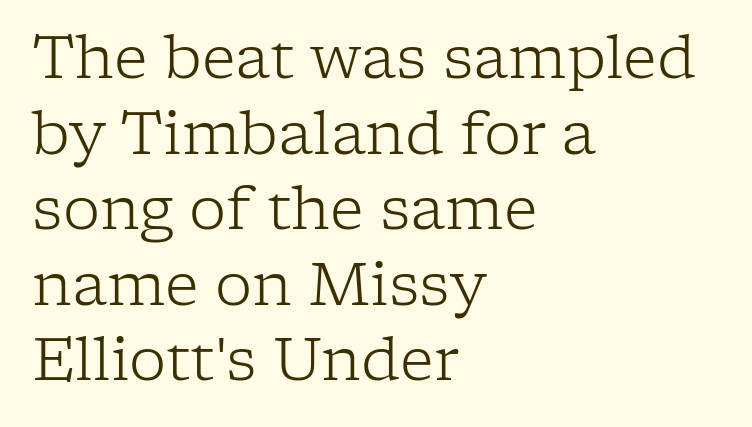
Q: Is the text bold? A: No.
Q: Is the text italic (slanted)? A: No, it is upright.
Q: Is the typeface a serif or a sans-serif typeface? A: Serif.
Q: Is the text underlined? A: No.
Q: How is the paragraph aligned? A: Left-aligned.
Q: Is the spacing between letters normal or unusually wide? A: Normal.
Q: Is the spacing between lines tight, normal or loose? A: Normal.
Q: Width (condensed, normal, or wide)? A: Normal.
Q: Stroke contrast? A: Low.
Q: x-height? A: Medium.
Q: Monospaced? A: No.
